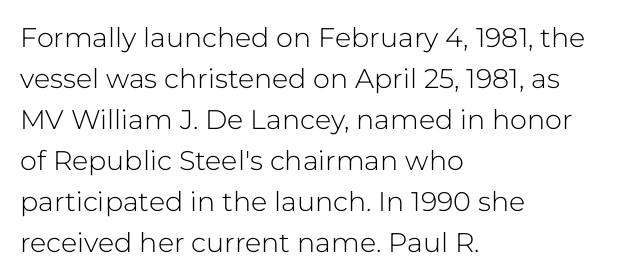
{"italic": "no", "bold": "no", "underline": "no", "align": "left", "line_spacing": "normal", "line_spacing_ratio": 1.52, "letter_spacing": "normal", "letter_spacing_em": 0.0, "glyph_px": 27}
